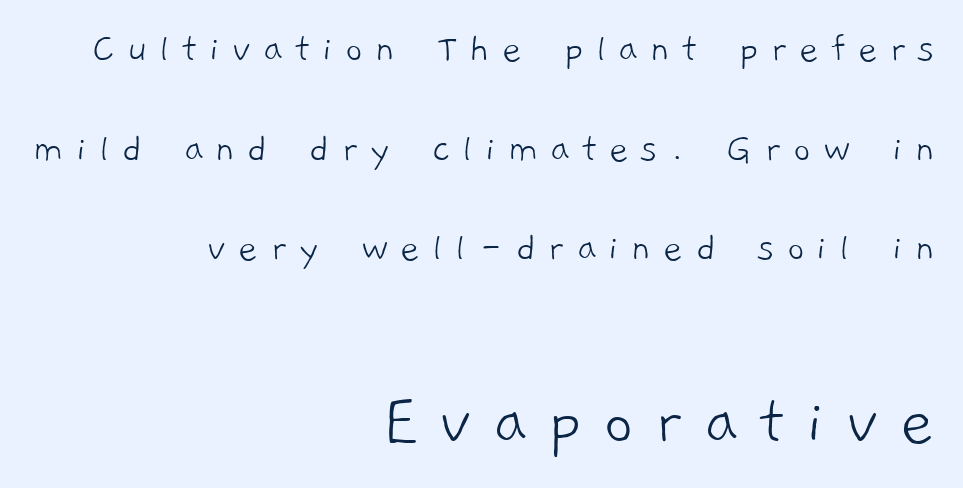
{"serif": "no", "bold": "no", "weight": "light", "width": "normal", "stroke_contrast": "low", "x_height": "medium", "monospaced": "no", "underline": "no", "align": "right", "line_spacing": "loose", "line_spacing_ratio": 2.37, "letter_spacing": "wide", "letter_spacing_em": 0.29, "larger_block": "second", "size_ratio": 1.74, "glyph_px": 73}
